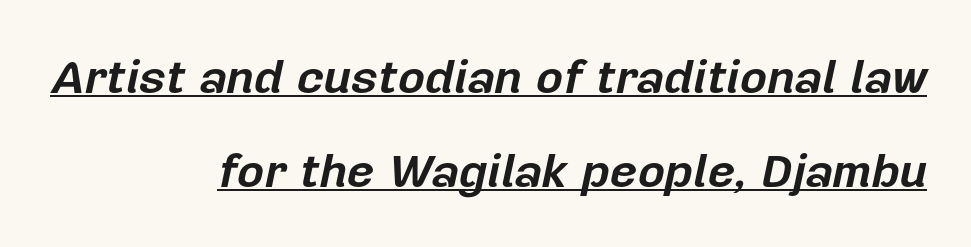
{"italic": "yes", "lean": "right", "slant_degrees": 12, "bold": "yes", "weight": "bold", "width": "normal", "stroke_contrast": "low", "x_height": "medium", "monospaced": "no", "underline": "yes", "align": "right", "line_spacing": "loose", "line_spacing_ratio": 2.0, "letter_spacing": "normal", "letter_spacing_em": 0.0, "glyph_px": 47}
